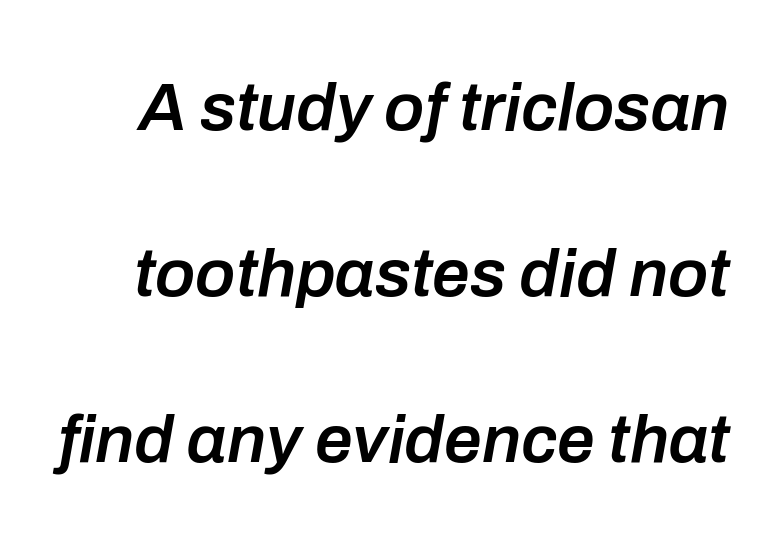
Loosely led — the rows are spread out. Letter spacing: default. Designer's note — italics engaged. Its strokes are somewhat broadened, the hallmark of semibold type. Letters rest on an invisible, unmarked baseline. Character widths vary here, with narrow letters taking less room than wide ones.
